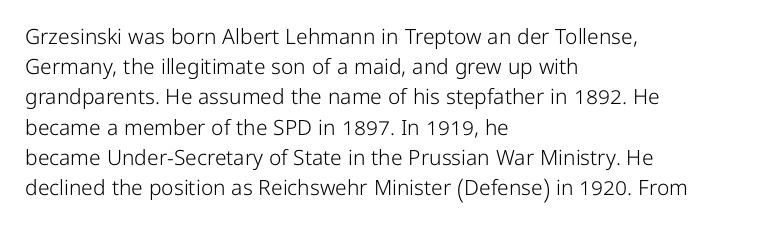
Regarding leading, the lines here are spaced in the standard way. Underline: absent. A classic flush-left, rag-right setting is used for this passage. Every character sits straight up, as roman type does.
